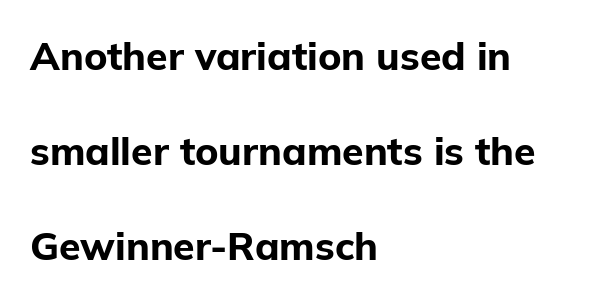
Think of a printed novel: that variable character pitch is what you see here. Glance below the letters and you will spot only blank space. These lines stack with their left ends in a neat column. Serif or sans? Sans — the stroke terminals are bare. Observe the ordinary spacing: letters are neighbours, not strangers. The font's upright variant was chosen for this text.
